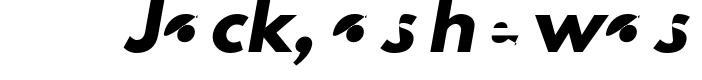
{"serif": "no", "width": "normal", "stroke_contrast": "low", "x_height": "small", "monospaced": "no", "underline": "no", "letter_spacing": "normal", "letter_spacing_em": 0.0, "glyph_px": 48}
